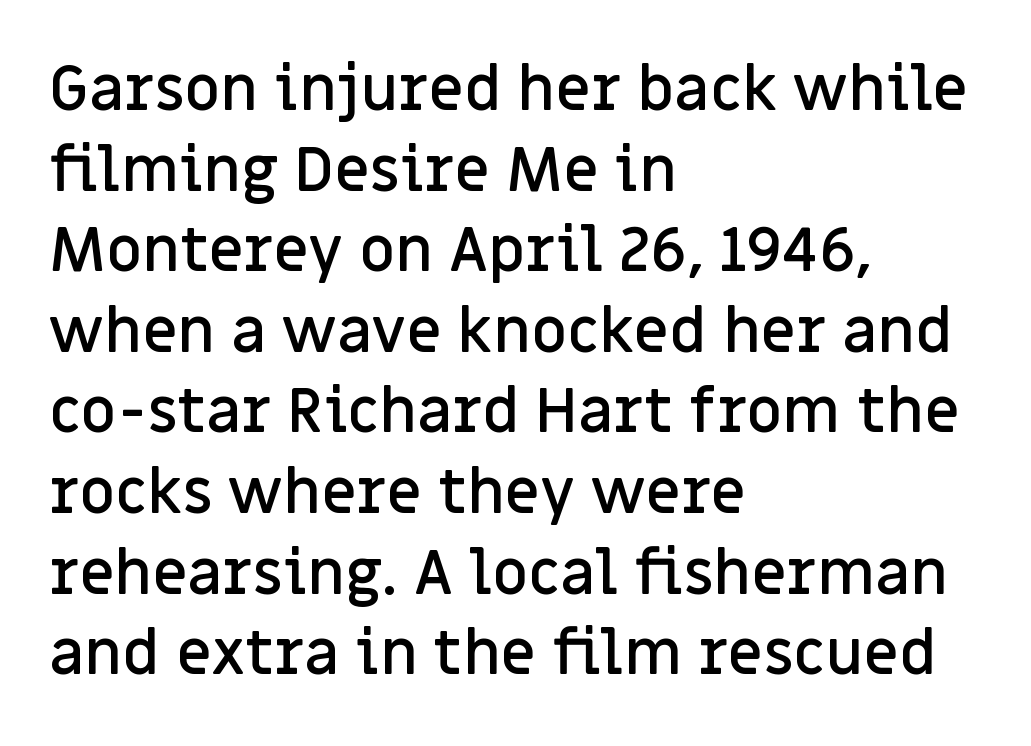
The image shows 62 px semibold sans-serif type, upright; set left-aligned, normal line spacing (1.3x), normal letter spacing, not underlined; low stroke contrast and a large x-height.
